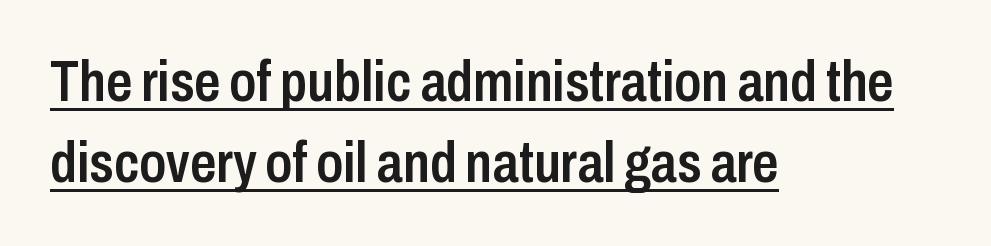
Note the varied advance widths — an 'i' is clearly narrower than an 'm'. How would I describe the line gaps? Plain and ordinary. These lines are set flush left with a ragged right edge. On the weight axis this lands at semibold, roughly 600. Inter-character spacing is left at the font's built-in metrics. This sample carries an underscore along the baseline area.
